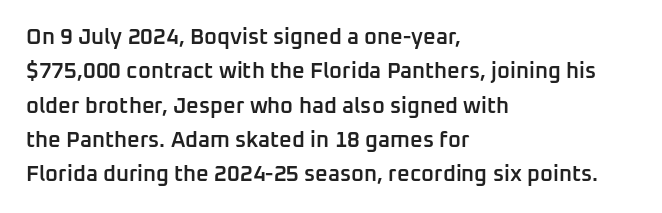
The lines in this sample share a left origin and differ only in where they stop. Firm but not heavy-handed strokes: this text is semibold. A typesetter would call this leading conventional body-copy spacing. Decoration check: the copy has no underline. There is no visible air inserted between adjacent glyphs. Ordinary non-slanted type is in use.
